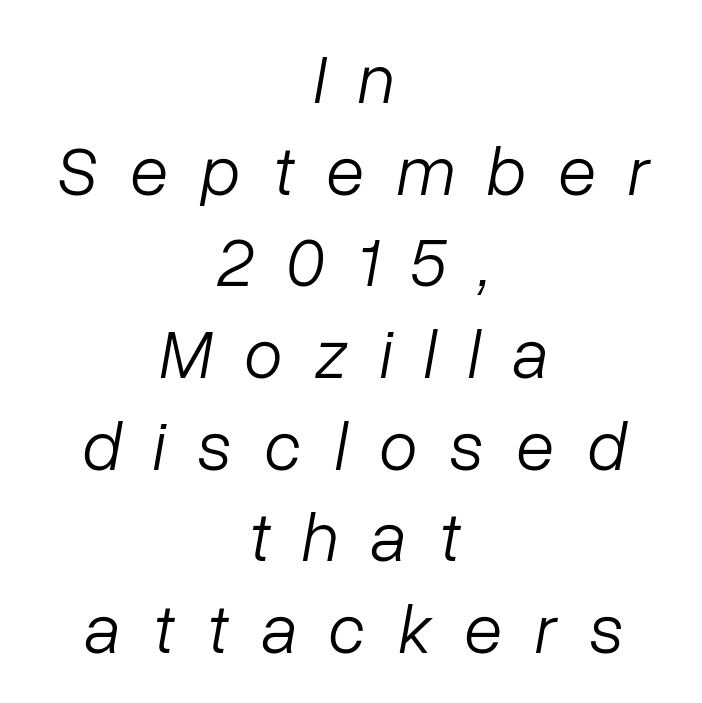
{"italic": "yes", "lean": "right", "slant_degrees": 10, "bold": "no", "weight": "light", "width": "normal", "stroke_contrast": "low", "x_height": "medium", "monospaced": "no", "underline": "no", "align": "center", "line_spacing": "normal", "line_spacing_ratio": 1.31, "letter_spacing": "wide", "letter_spacing_em": 0.46, "glyph_px": 70}
